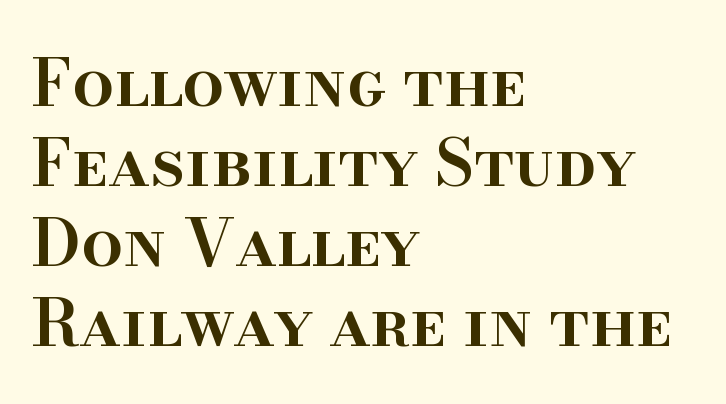
Q: Is the text bold? A: Semi-bold.
Q: Is the text italic (slanted)? A: No, it is upright.
Q: Is the typeface a serif or a sans-serif typeface? A: Serif.
Q: Is the text underlined? A: No.
Q: How is the paragraph aligned? A: Left-aligned.
Q: Is the spacing between letters normal or unusually wide? A: Normal.
Q: Width (condensed, normal, or wide)? A: Normal.
Q: Stroke contrast? A: High.
Q: x-height? A: Small.
Q: Monospaced? A: No.
